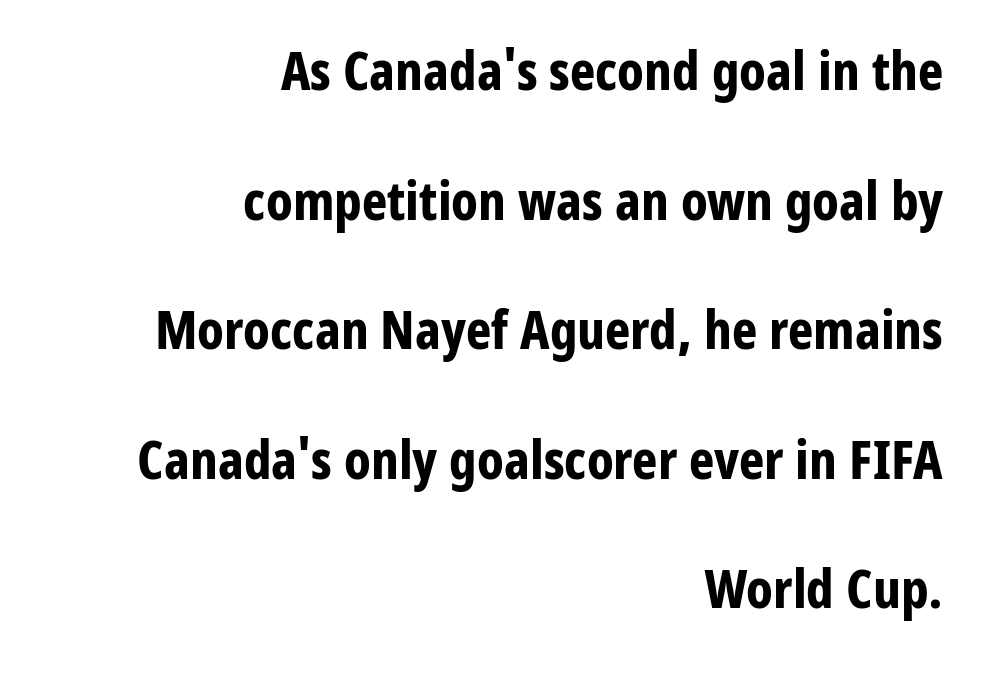
The image shows 54 px bold, condensed sans-serif type, upright; set right-aligned, loose line spacing (2.4x), normal letter spacing, not underlined; low stroke contrast and a medium x-height.
